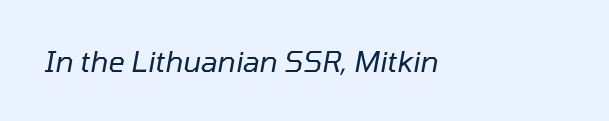
Q: Is the text bold? A: No.
Q: Is the text italic (slanted)? A: Yes, it leans right by about 10 degrees.
Q: Is the text underlined? A: No.
Q: Is the spacing between letters normal or unusually wide? A: Normal.
Q: Width (condensed, normal, or wide)? A: Normal.
Q: Stroke contrast? A: Low.
Q: x-height? A: Medium.
Q: Monospaced? A: No.
